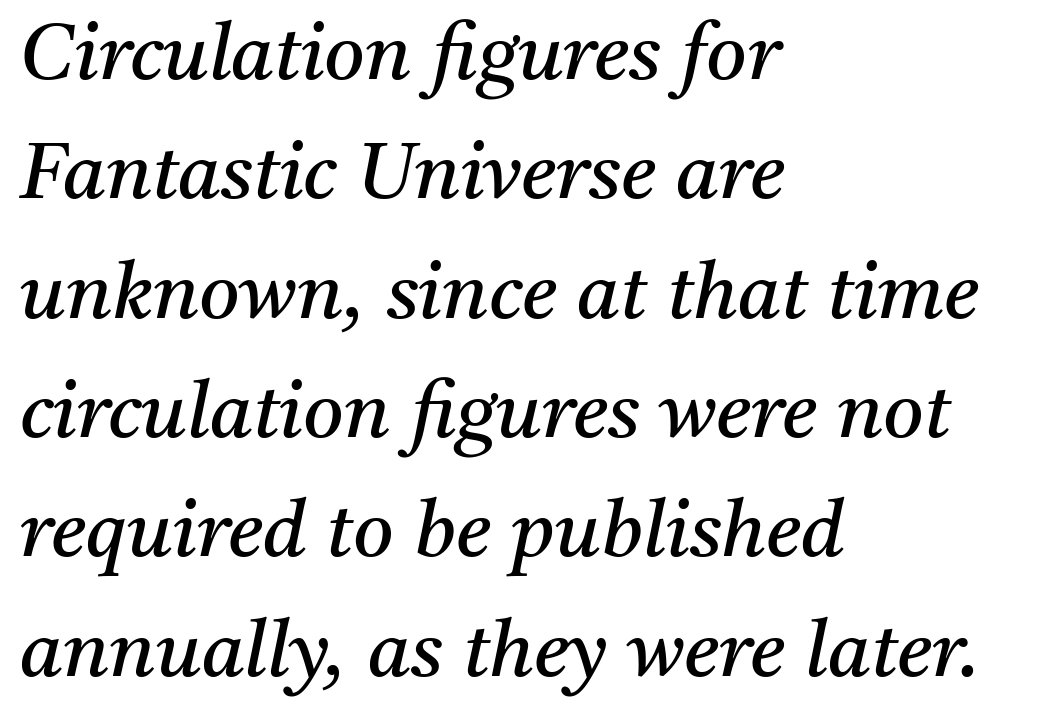
The image shows 78 px regular-weight serif type, italic (leaning right); set left-aligned, normal line spacing (1.53x), normal letter spacing, not underlined; medium stroke contrast and a medium x-height.
